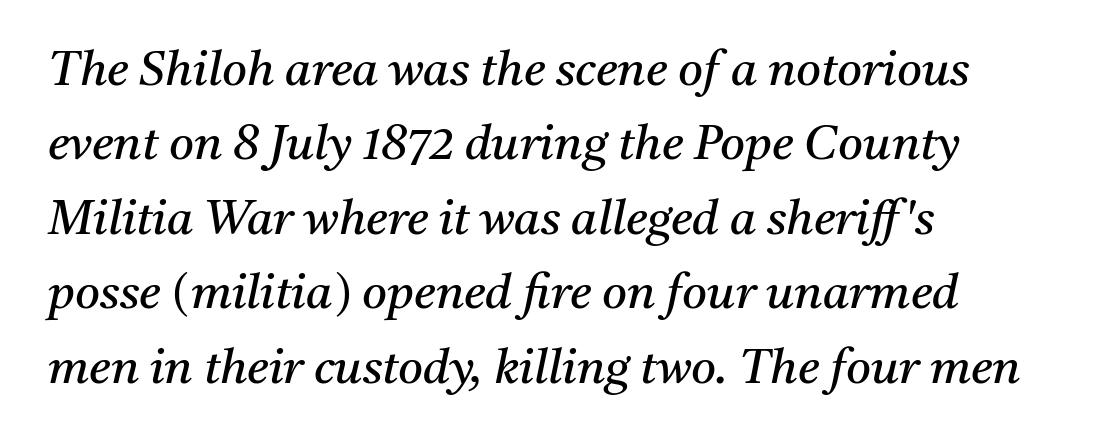
Q: Is the text bold? A: No.
Q: Is the text italic (slanted)? A: Yes, it leans right by about 11 degrees.
Q: Is the typeface a serif or a sans-serif typeface? A: Serif.
Q: Is the text underlined? A: No.
Q: How is the paragraph aligned? A: Left-aligned.
Q: Is the spacing between letters normal or unusually wide? A: Normal.
Q: Is the spacing between lines tight, normal or loose? A: Normal.
Q: Width (condensed, normal, or wide)? A: Normal.
Q: Stroke contrast? A: Medium.
Q: x-height? A: Medium.
Q: Monospaced? A: No.
